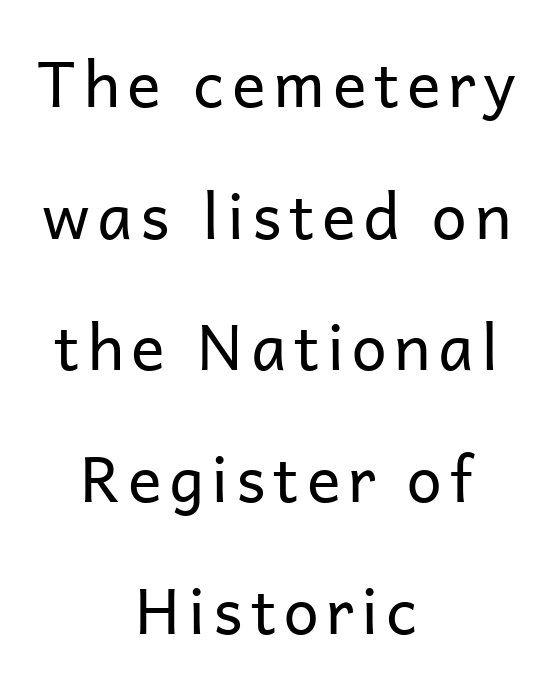
{"serif": "no", "italic": "no", "bold": "no", "weight": "regular", "width": "normal", "stroke_contrast": "low", "x_height": "medium", "monospaced": "no", "underline": "no", "align": "center", "line_spacing": "loose", "line_spacing_ratio": 2.09, "glyph_px": 63}
